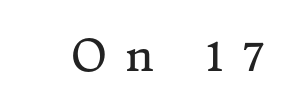
Q: Is the text bold? A: No.
Q: Is the text italic (slanted)? A: No, it is upright.
Q: Is the typeface a serif or a sans-serif typeface? A: Serif.
Q: Is the text underlined? A: No.
Q: Is the spacing between letters normal or unusually wide? A: Unusually wide.
Q: Width (condensed, normal, or wide)? A: Normal.
Q: Stroke contrast? A: Medium.
Q: x-height? A: Medium.
Q: Monospaced? A: No.
